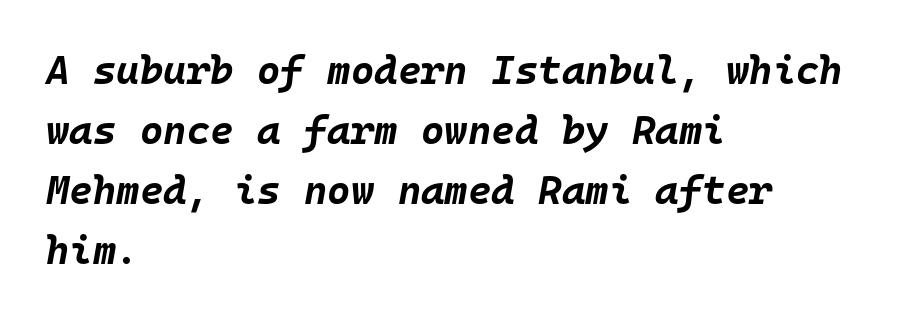
Q: Is the text bold? A: Yes.
Q: Is the text italic (slanted)? A: Yes, it leans right by about 10 degrees.
Q: Is the text underlined? A: No.
Q: How is the paragraph aligned? A: Left-aligned.
Q: Is the spacing between letters normal or unusually wide? A: Normal.
Q: Is the spacing between lines tight, normal or loose? A: Normal.
Q: Width (condensed, normal, or wide)? A: Normal.
Q: Stroke contrast? A: Low.
Q: x-height? A: Large.
Q: Monospaced? A: Yes.
